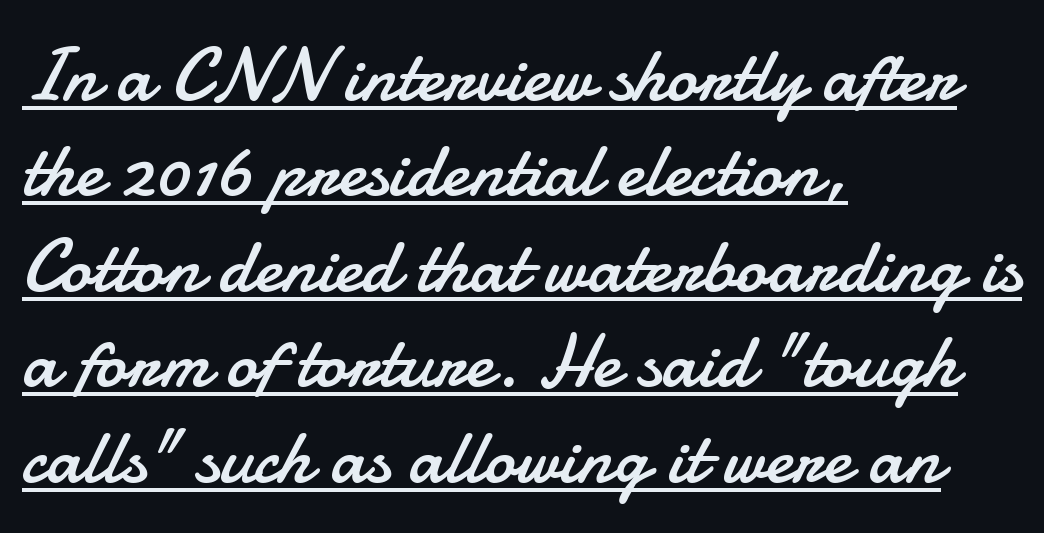
{"serif": "no", "bold": "no", "weight": "regular", "width": "normal", "stroke_contrast": "low", "x_height": "small", "monospaced": "no", "underline": "yes", "align": "left", "line_spacing_ratio": 1.24, "letter_spacing": "normal", "letter_spacing_em": 0.0, "glyph_px": 77}
